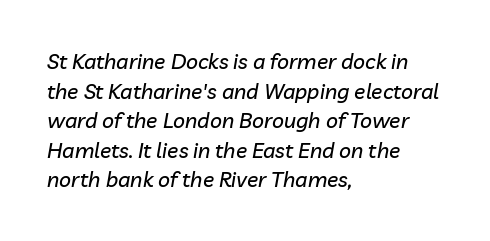
Q: Is the text italic (slanted)? A: Yes, it leans right by about 10 degrees.
Q: Is the text underlined? A: No.
Q: How is the paragraph aligned? A: Left-aligned.
Q: Is the spacing between letters normal or unusually wide? A: Normal.
Q: Is the spacing between lines tight, normal or loose? A: Normal.
